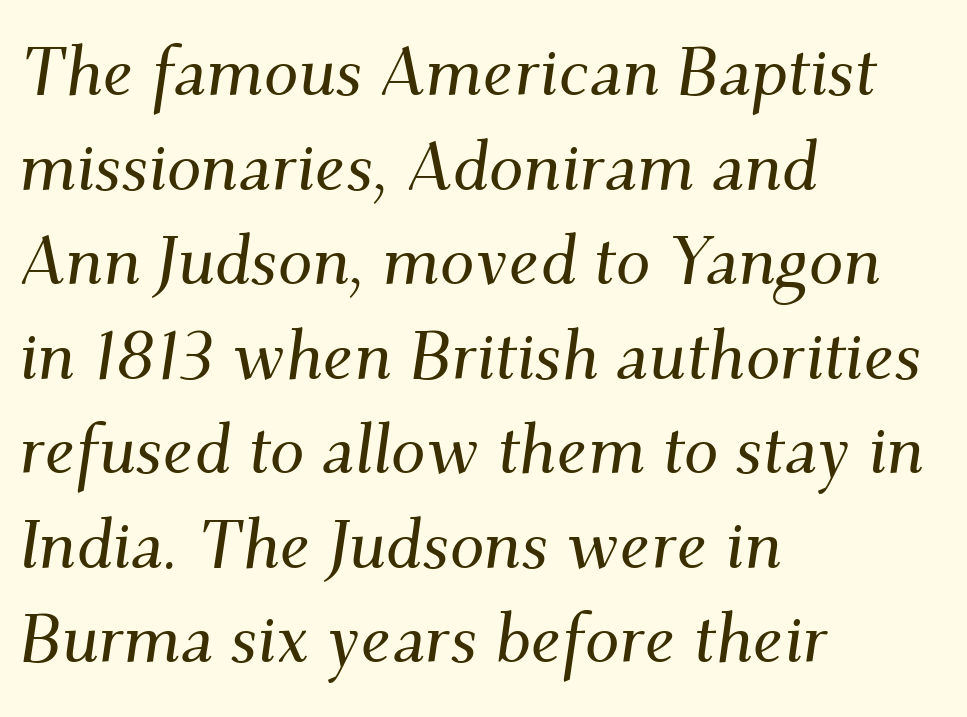
The image shows 69 px serif type, italic (leaning right); set left-aligned, normal line spacing (1.37x), normal letter spacing, not underlined; medium stroke contrast and a small x-height.
